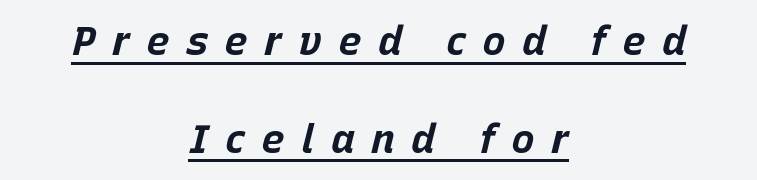
{"italic": "yes", "lean": "right", "slant_degrees": 15, "bold": "yes", "weight": "bold", "width": "normal", "stroke_contrast": "low", "x_height": "large", "monospaced": "no", "underline": "yes", "align": "center", "line_spacing": "loose", "line_spacing_ratio": 2.44, "letter_spacing": "wide", "letter_spacing_em": 0.4, "glyph_px": 40}
